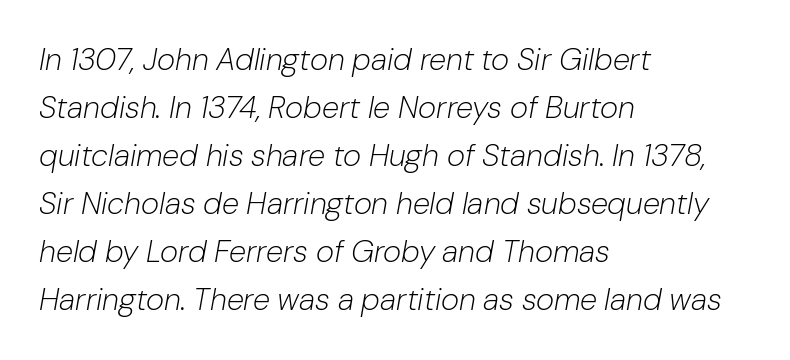
The image shows 31 px light type, italic (leaning right); set left-aligned, normal line spacing (1.55x), normal letter spacing, not underlined; low stroke contrast and a medium x-height.
